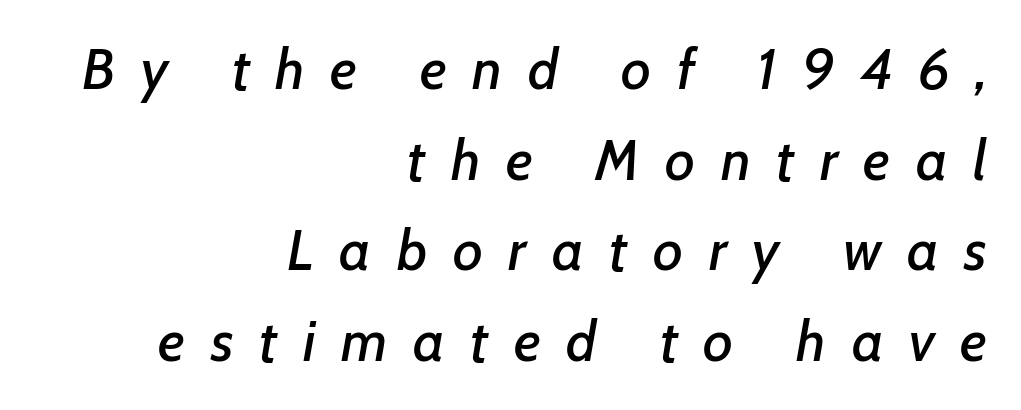
{"italic": "yes", "lean": "right", "slant_degrees": 7, "width": "normal", "stroke_contrast": "low", "x_height": "medium", "monospaced": "no", "underline": "no", "align": "right", "line_spacing": "normal", "line_spacing_ratio": 1.59, "letter_spacing": "wide", "letter_spacing_em": 0.45, "glyph_px": 57}
